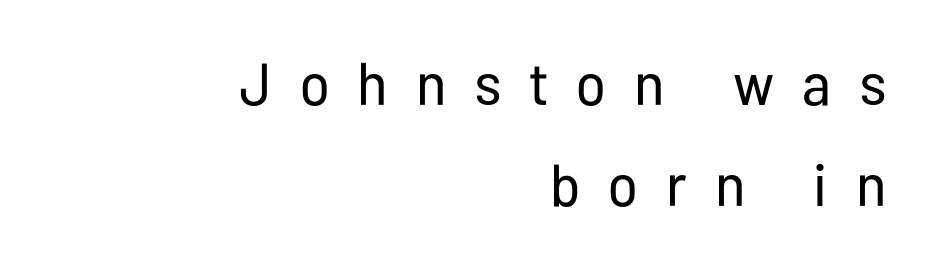
The image shows 60 px regular-weight, condensed sans-serif type, upright; set right-aligned, normal line spacing (1.69x), unusually wide letter spacing (+0.47 em), not underlined; low stroke contrast and a medium x-height.
